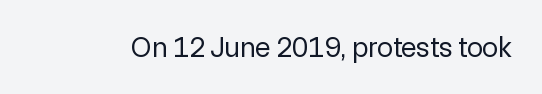
Q: Is the text bold? A: No.
Q: Is the text italic (slanted)? A: No, it is upright.
Q: Is the typeface a serif or a sans-serif typeface? A: Sans-serif.
Q: Is the text underlined? A: No.
Q: Is the spacing between letters normal or unusually wide? A: Normal.
Q: Width (condensed, normal, or wide)? A: Normal.
Q: x-height? A: Medium.
Q: Monospaced? A: No.
